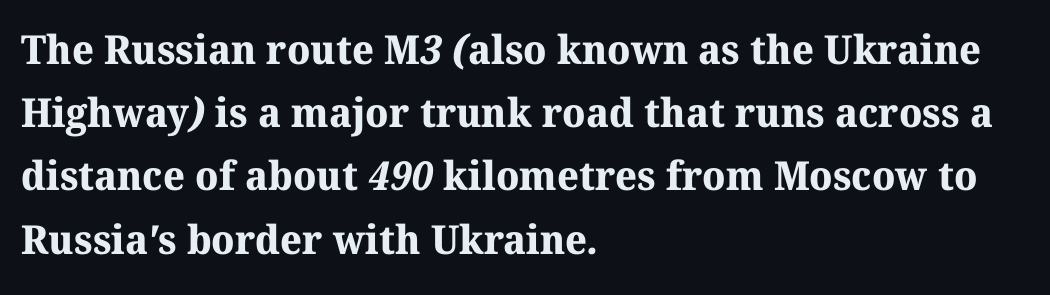
{"serif": "yes", "bold": "yes", "weight": "bold", "width": "normal", "stroke_contrast": "medium", "x_height": "medium", "monospaced": "no", "underline": "no", "align": "left", "line_spacing": "normal", "line_spacing_ratio": 1.58, "letter_spacing": "normal", "letter_spacing_em": 0.0, "glyph_px": 40}
